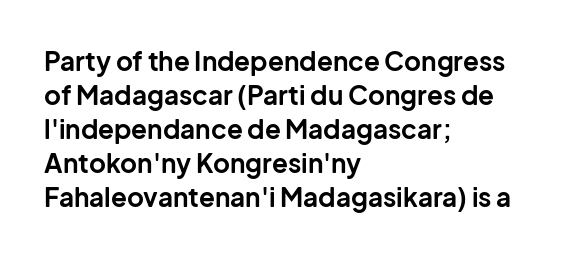
{"italic": "no", "bold": "yes", "underline": "no", "align": "left", "line_spacing": "normal", "line_spacing_ratio": 1.31, "letter_spacing": "normal", "letter_spacing_em": 0.0, "glyph_px": 26}
